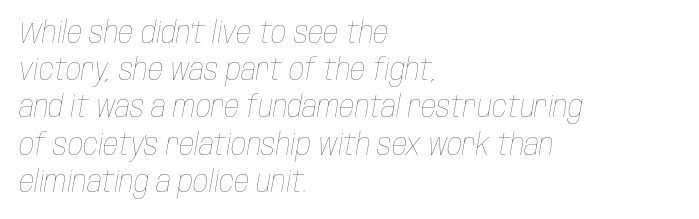
{"italic": "yes", "lean": "right", "slant_degrees": 10, "bold": "no", "weight": "thin", "width": "condensed", "stroke_contrast": "low", "x_height": "large", "monospaced": "no", "underline": "no", "align": "left", "line_spacing_ratio": 1.24, "letter_spacing": "normal", "letter_spacing_em": 0.0, "glyph_px": 30}
